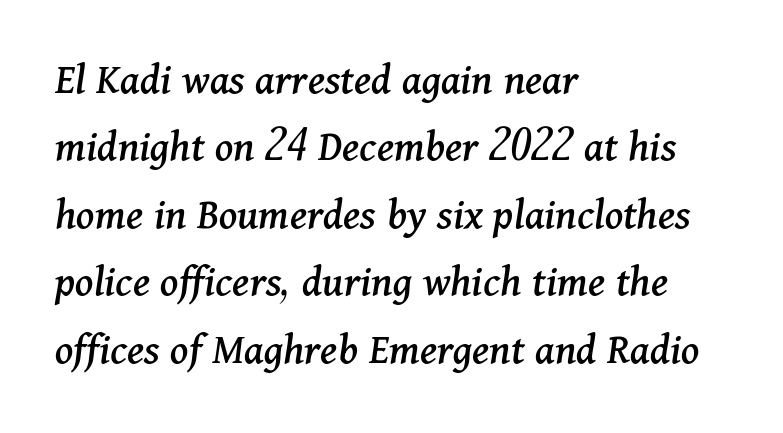
Classification — serif. The passage shown has conventional tracking throughout. These lines were composed using italics. A typesetter would call this proportional, since set widths differ per character.
